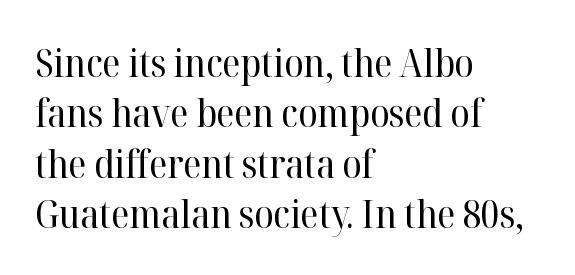
Any mark beneath the type? The region is blank. How would I describe the line gaps? Plain and ordinary. No chunkiness to these letters — they're not bold. The face used here is rendered with its standard letterfit. Character widths vary here, with narrow letters taking less room than wide ones.
